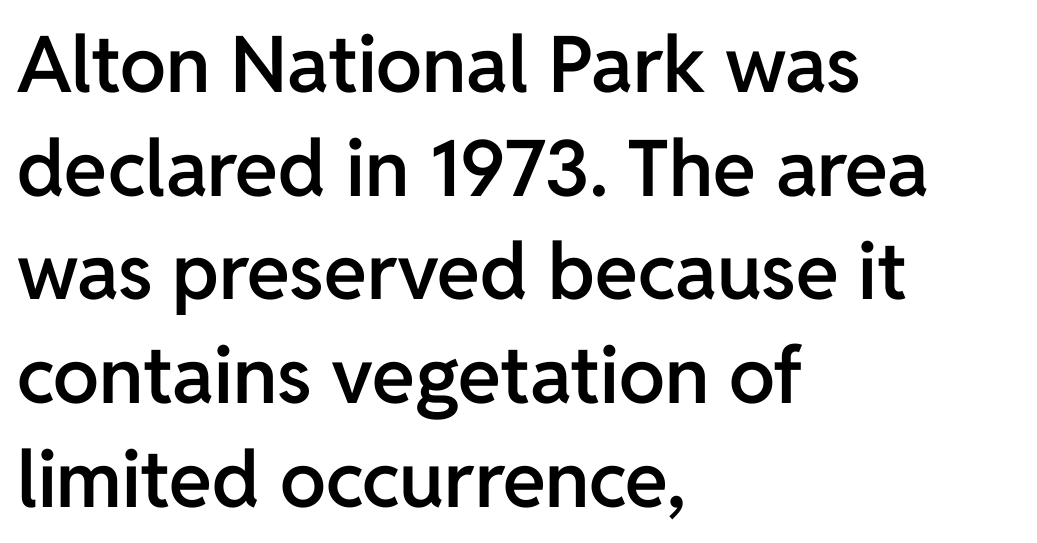
Q: Is the text bold? A: Semi-bold.
Q: Is the text italic (slanted)? A: No, it is upright.
Q: Is the typeface a serif or a sans-serif typeface? A: Sans-serif.
Q: Is the text underlined? A: No.
Q: How is the paragraph aligned? A: Left-aligned.
Q: Is the spacing between letters normal or unusually wide? A: Normal.
Q: Is the spacing between lines tight, normal or loose? A: Normal.
Q: Width (condensed, normal, or wide)? A: Normal.
Q: Stroke contrast? A: Low.
Q: x-height? A: Medium.
Q: Monospaced? A: No.
